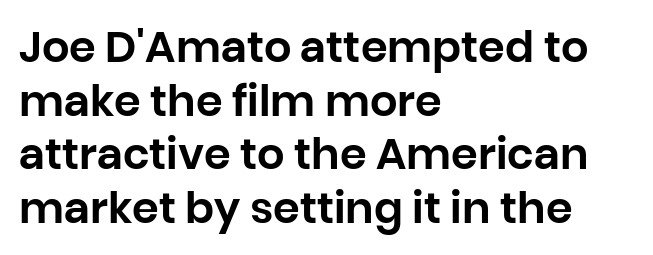
The image shows 43 px sans-serif type, upright; set left-aligned, normal line spacing (1.25x), normal letter spacing, not underlined; low stroke contrast and a large x-height.
